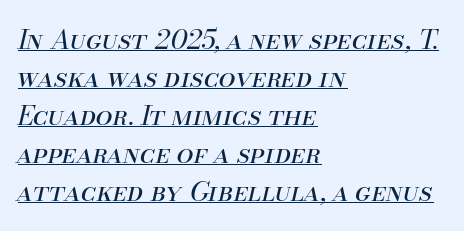
{"italic": "yes", "lean": "right", "slant_degrees": 13, "bold": "no", "underline": "yes", "align": "left", "line_spacing": "normal", "line_spacing_ratio": 1.41, "letter_spacing": "normal", "letter_spacing_em": 0.0, "glyph_px": 27}
